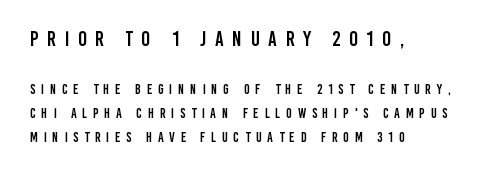
{"italic": "no", "underline": "no", "align": "left", "line_spacing_ratio": 1.72, "letter_spacing": "wide", "letter_spacing_em": 0.41, "larger_block": "first", "size_ratio": 1.5, "glyph_px": 21}
